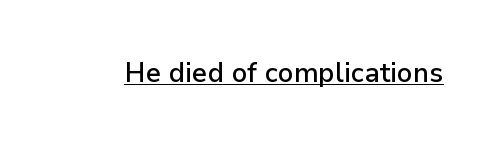
{"italic": "no", "bold": "semi", "underline": "yes", "letter_spacing": "normal", "letter_spacing_em": 0.0, "glyph_px": 27}
